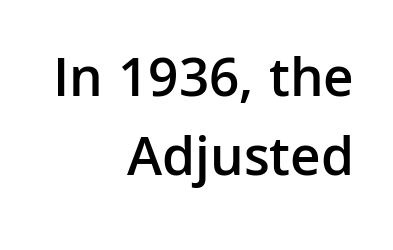
{"serif": "no", "italic": "no", "bold": "semi", "weight": "semibold", "width": "normal", "stroke_contrast": "low", "x_height": "medium", "monospaced": "no", "underline": "no", "align": "right", "line_spacing": "normal", "line_spacing_ratio": 1.39, "letter_spacing": "normal", "letter_spacing_em": 0.0, "glyph_px": 57}
